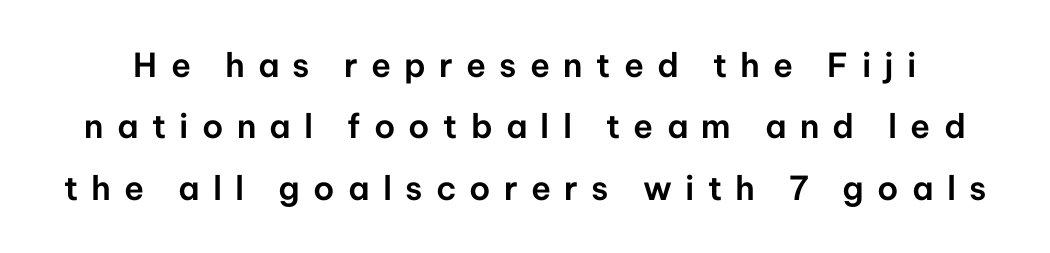
Each letter's strokes conclude bluntly, with no projecting serifs. This rendering widens character spacing well past its baseline value. Does the lettering tilt? It doesn't — this is upright. Here the designer chose a conventional face with non-uniform glyph widths. Anything drawn beneath the words? Only blank space.
